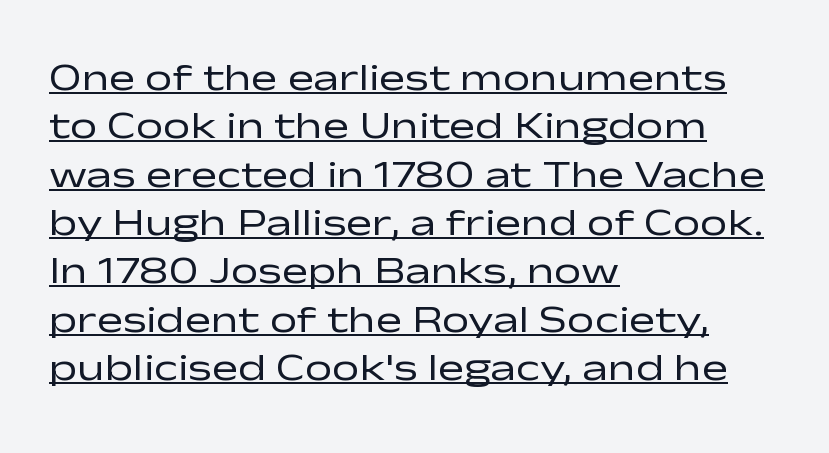
The image shows 39 px regular-weight, wide sans-serif type, upright; set left-aligned, line spacing 1.24x, normal letter spacing, underlined; low stroke contrast and a medium x-height.
